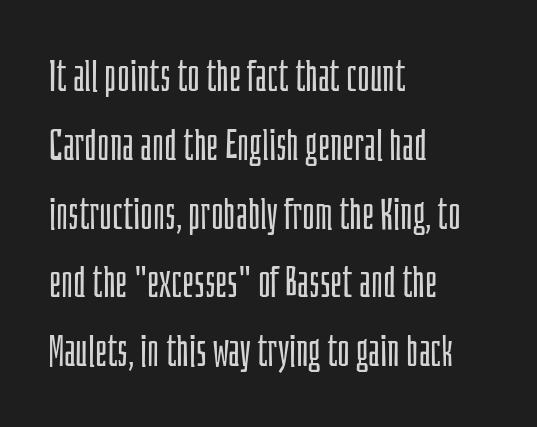
The image shows 43 px light, condensed sans-serif type, upright; set left-aligned, normal line spacing (1.6x), normal letter spacing, not underlined; low stroke contrast and a large x-height.
